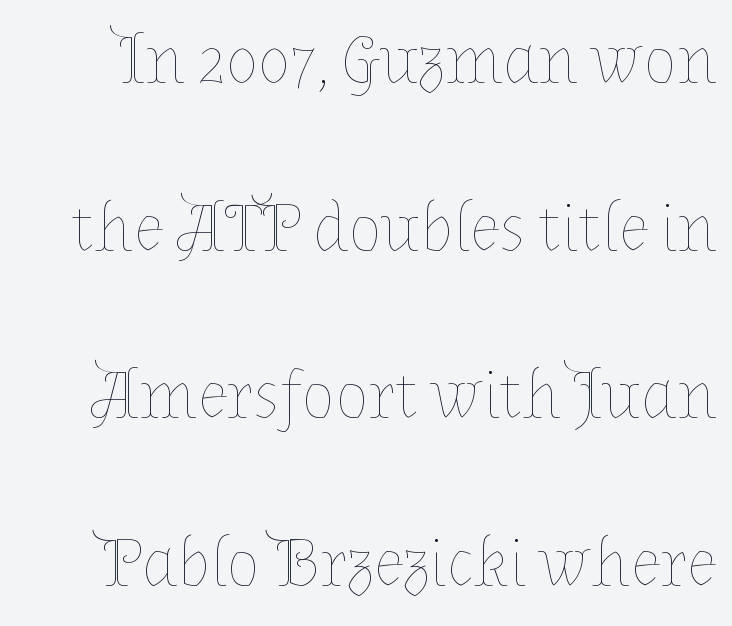
Q: Is the text bold? A: No.
Q: Is the text italic (slanted)? A: No, it is upright.
Q: Is the text underlined? A: No.
Q: Is the spacing between letters normal or unusually wide? A: Normal.
Q: Is the spacing between lines tight, normal or loose? A: Loose.
Q: Width (condensed, normal, or wide)? A: Normal.
Q: Stroke contrast? A: Low.
Q: x-height? A: Medium.
Q: Monospaced? A: No.
